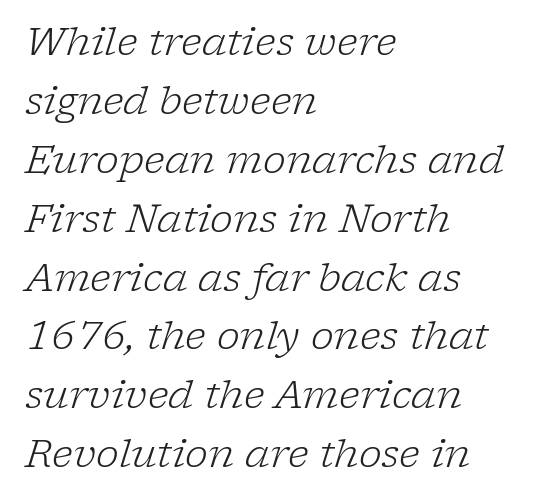
Only glyphs here, with clear space below each row. Posture: slanted. The typeface has the unassuming heft of standard copy or less. What kind of face is this? One with serifs.
